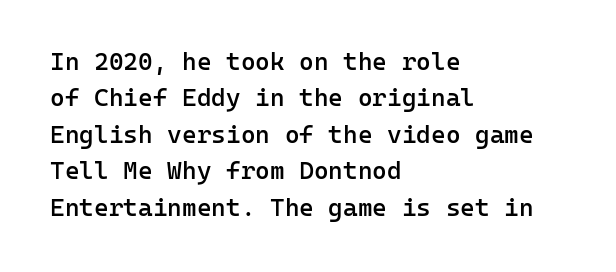
Q: Is the text bold? A: Semi-bold.
Q: Is the text italic (slanted)? A: No, it is upright.
Q: Is the text underlined? A: No.
Q: How is the paragraph aligned? A: Left-aligned.
Q: Is the spacing between letters normal or unusually wide? A: Normal.
Q: Is the spacing between lines tight, normal or loose? A: Normal.
